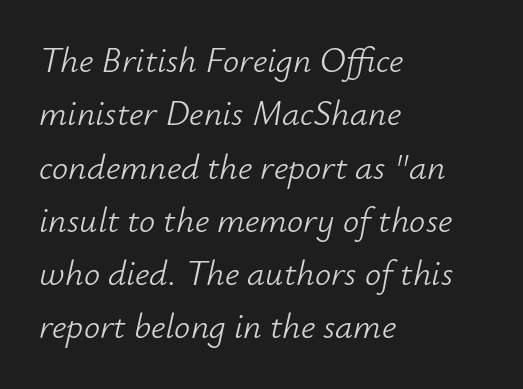
Glance below the letters and you will spot only blank space. The cut favours lightness, reaching ordinary text weight at its darkest. Compared with ordinary roman type, these characters are visibly tilted. Note the varied advance widths — an 'i' is clearly narrower than an 'm'. Tracking value appears to be zero — textbook default spacing.
